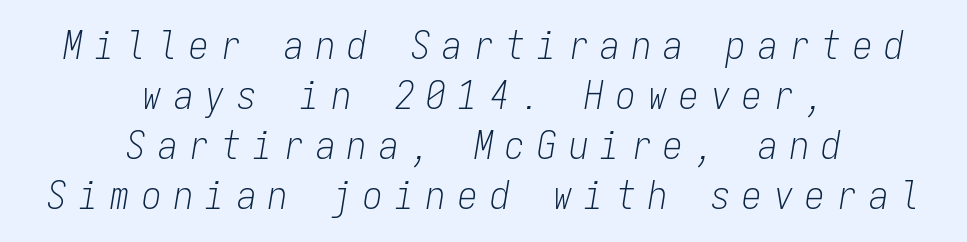
Q: Is the text bold? A: No.
Q: Is the text italic (slanted)? A: Yes, it leans right by about 9 degrees.
Q: Is the text underlined? A: No.
Q: How is the paragraph aligned? A: Centered.
Q: Is the spacing between letters normal or unusually wide? A: Unusually wide.
Q: Is the spacing between lines tight, normal or loose? A: Normal.
Q: Width (condensed, normal, or wide)? A: Condensed.
Q: Stroke contrast? A: Low.
Q: x-height? A: Medium.
Q: Monospaced? A: Yes.
